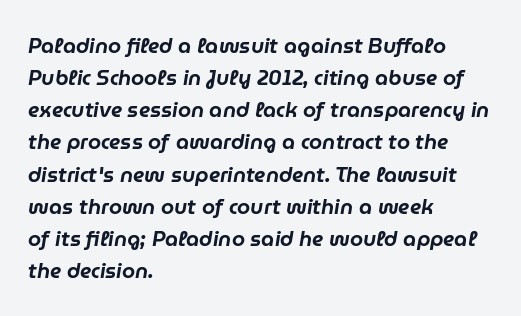
{"italic": "yes", "lean": "right", "slant_degrees": 9, "underline": "no", "align": "left", "line_spacing": "normal", "line_spacing_ratio": 1.53, "letter_spacing": "normal", "letter_spacing_em": 0.0, "glyph_px": 21}
